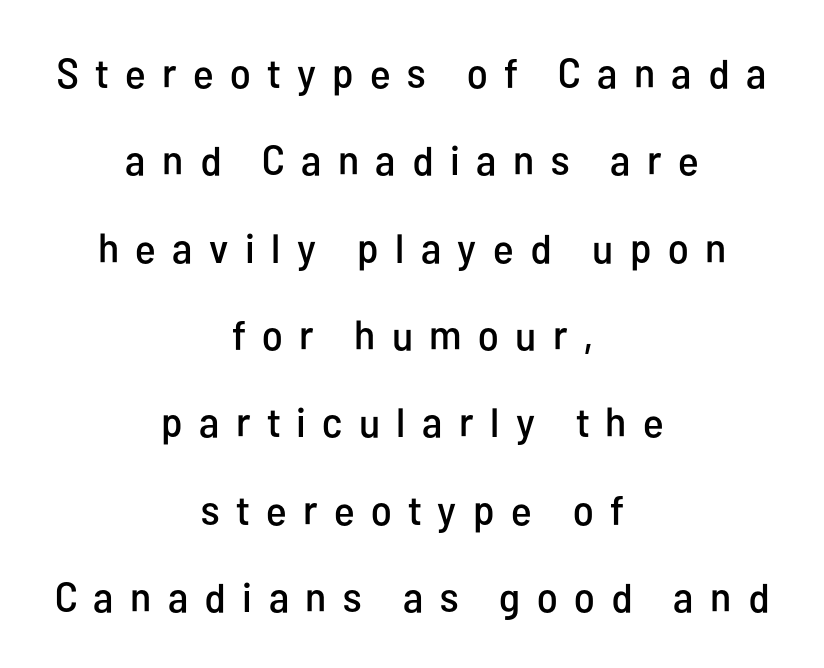
Q: Is the text italic (slanted)? A: No, it is upright.
Q: Is the typeface a serif or a sans-serif typeface? A: Sans-serif.
Q: Is the text underlined? A: No.
Q: How is the paragraph aligned? A: Centered.
Q: Is the spacing between letters normal or unusually wide? A: Unusually wide.
Q: Is the spacing between lines tight, normal or loose? A: Loose.
Q: Width (condensed, normal, or wide)? A: Condensed.
Q: Stroke contrast? A: Low.
Q: x-height? A: Medium.
Q: Monospaced? A: No.
